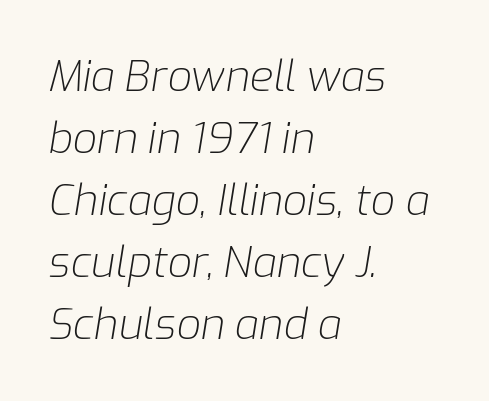
Q: Is the text bold? A: No.
Q: Is the text italic (slanted)? A: Yes, it leans right by about 9 degrees.
Q: Is the text underlined? A: No.
Q: How is the paragraph aligned? A: Left-aligned.
Q: Is the spacing between letters normal or unusually wide? A: Normal.
Q: Is the spacing between lines tight, normal or loose? A: Normal.
Q: Width (condensed, normal, or wide)? A: Normal.
Q: Stroke contrast? A: Low.
Q: x-height? A: Medium.
Q: Monospaced? A: No.
